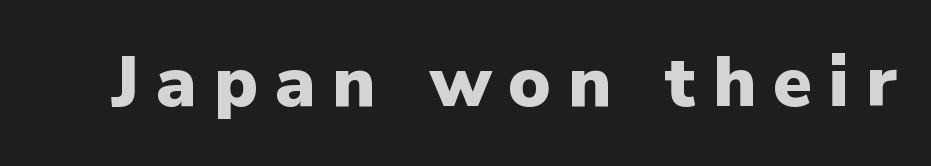
Q: Is the text bold? A: Yes.
Q: Is the text italic (slanted)? A: No, it is upright.
Q: Is the typeface a serif or a sans-serif typeface? A: Sans-serif.
Q: Is the text underlined? A: No.
Q: Is the spacing between letters normal or unusually wide? A: Unusually wide.
Q: Width (condensed, normal, or wide)? A: Normal.
Q: Stroke contrast? A: Low.
Q: x-height? A: Medium.
Q: Monospaced? A: No.
